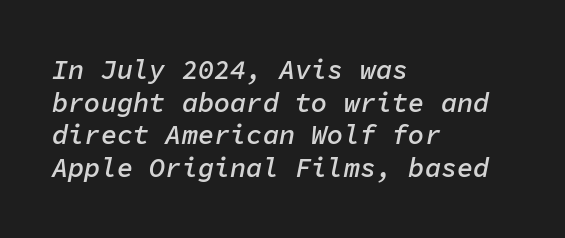
{"italic": "yes", "lean": "right", "slant_degrees": 11, "bold": "semi", "underline": "no", "align": "left", "line_spacing_ratio": 1.21, "letter_spacing": "normal", "letter_spacing_em": 0.0, "glyph_px": 27}
